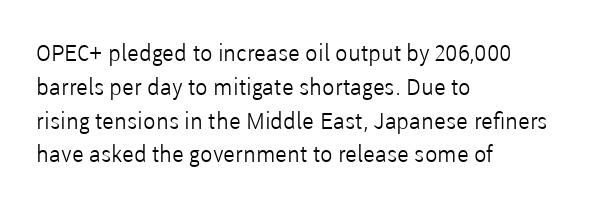
{"italic": "no", "bold": "no", "underline": "no", "align": "left", "line_spacing": "normal", "line_spacing_ratio": 1.47, "letter_spacing": "normal", "letter_spacing_em": 0.0, "glyph_px": 23}
